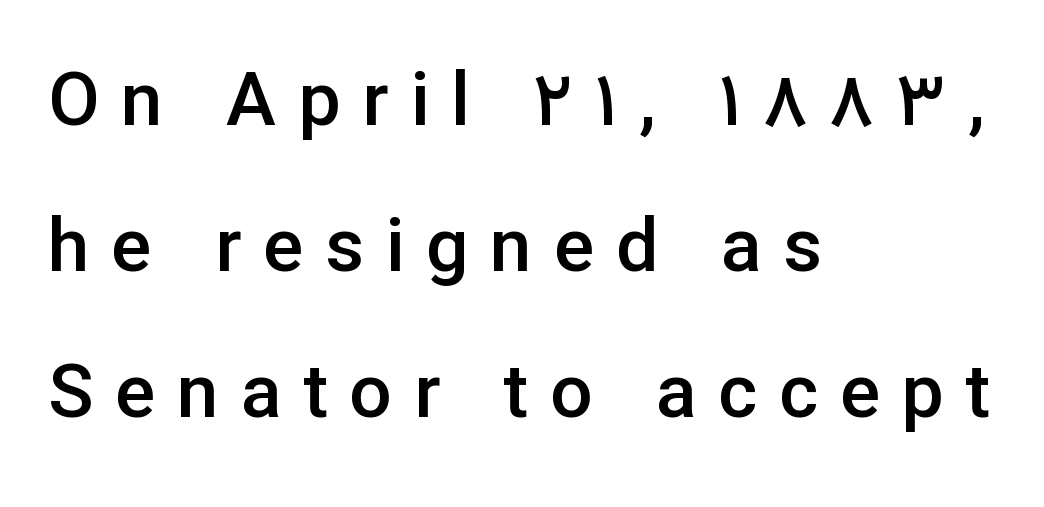
The image shows 75 px semibold sans-serif type, upright; set left-aligned, loose line spacing (1.95x), unusually wide letter spacing (+0.29 em), not underlined; low stroke contrast and a medium x-height.
